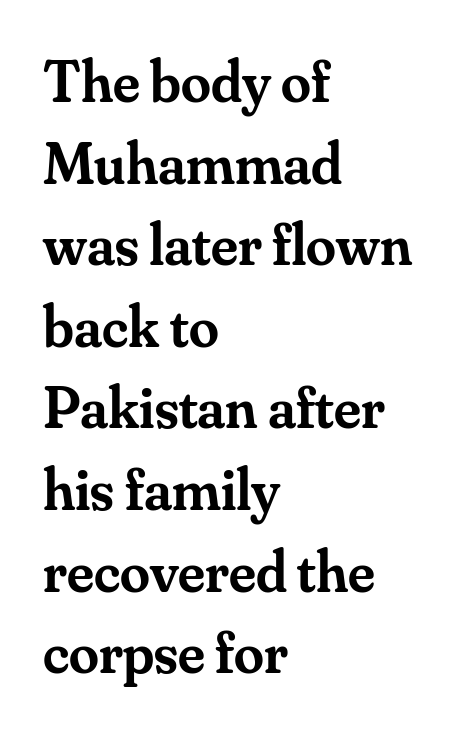
Do the characters align in a grid? No, the font is proportional. The specimen omits any rule beneath the text block's lines. The lines are quadded left. Leading matches the norm, producing a regular column. In terms of letterform style, serifs are clearly present. Honestly, the letter spacing is just normal — you wouldn't notice it.
